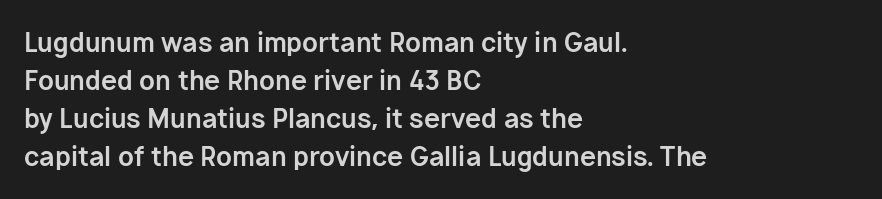
Horizontal alignment here is leftward, the default for most running prose. Nothing unusual about the tracking: characters are spaced as the font intends. Students, observe: this is what conventionally led text looks like. Does the lettering tilt? It doesn't — this is upright.
